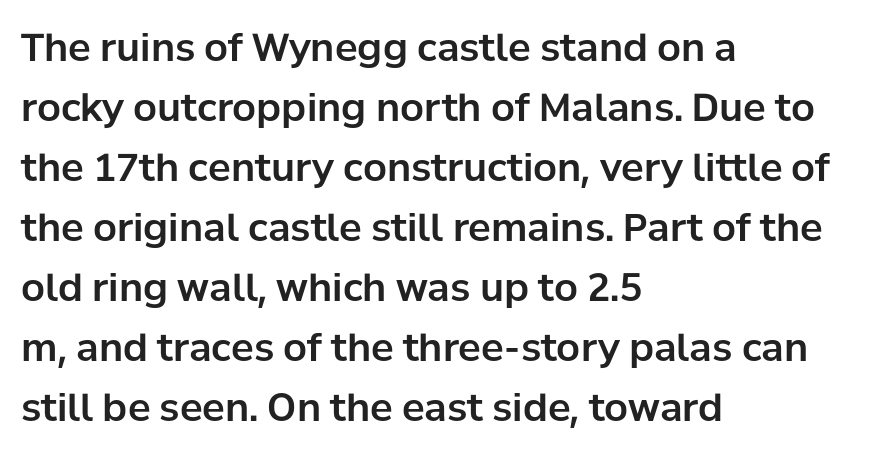
{"serif": "no", "italic": "no", "width": "normal", "stroke_contrast": "low", "x_height": "medium", "monospaced": "no", "underline": "no", "align": "left", "line_spacing": "normal", "line_spacing_ratio": 1.58, "letter_spacing": "normal", "letter_spacing_em": 0.0, "glyph_px": 38}
